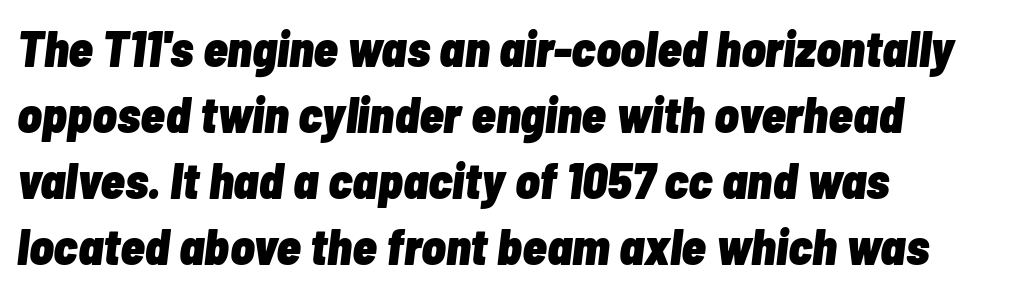
When letters slant like this, we call the style italic. The lines in this sample share a left origin and differ only in where they stop. Characters follow at the spacing the type designer built in. The passage shown is emphatically bold.
